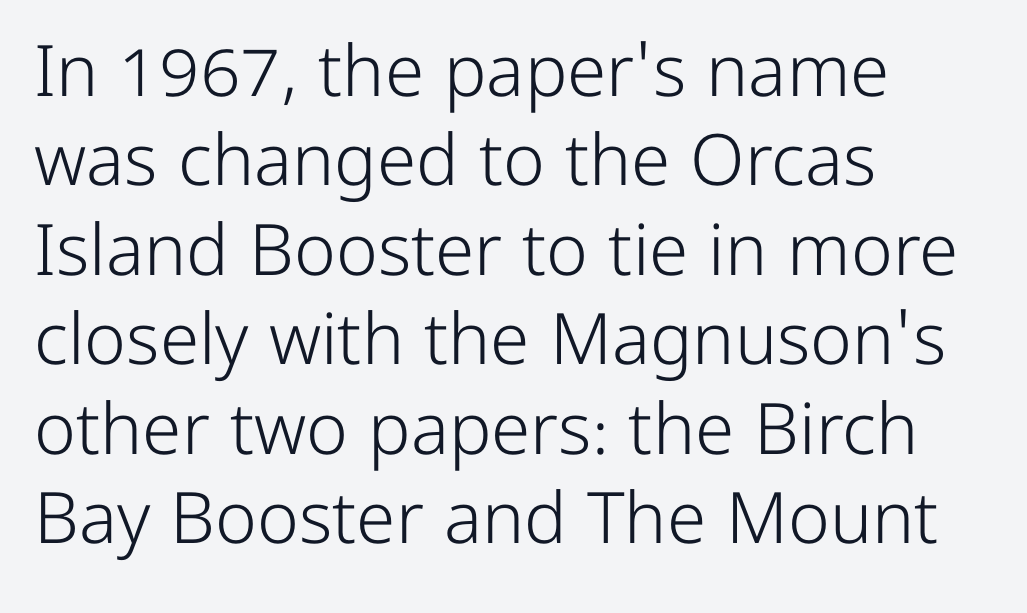
Q: Is the text bold? A: No.
Q: Is the text italic (slanted)? A: No, it is upright.
Q: Is the typeface a serif or a sans-serif typeface? A: Sans-serif.
Q: Is the text underlined? A: No.
Q: How is the paragraph aligned? A: Left-aligned.
Q: Is the spacing between letters normal or unusually wide? A: Normal.
Q: Is the spacing between lines tight, normal or loose? A: Normal.
Q: Width (condensed, normal, or wide)? A: Normal.
Q: Stroke contrast? A: Low.
Q: x-height? A: Medium.
Q: Monospaced? A: No.
